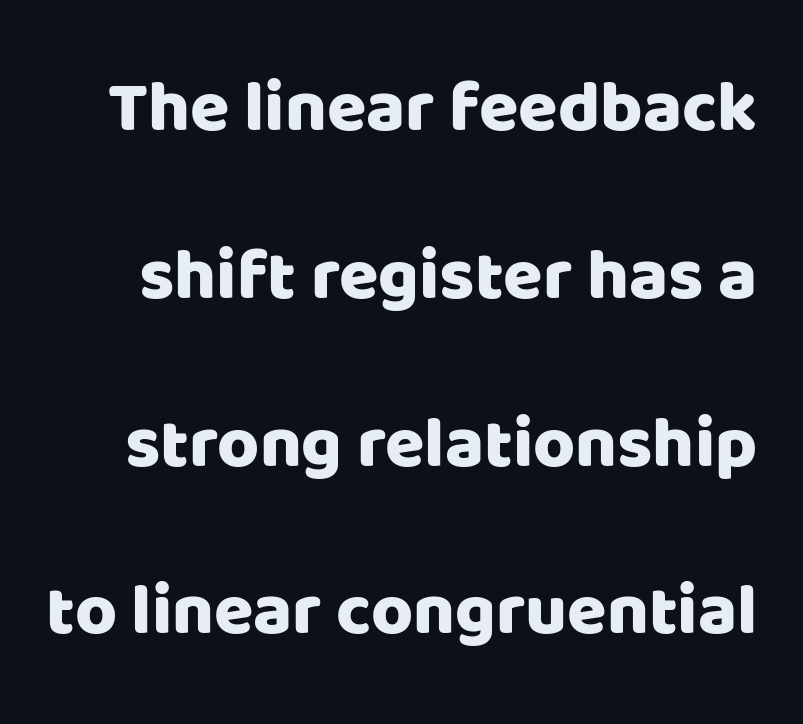
{"serif": "no", "italic": "no", "width": "normal", "stroke_contrast": "low", "x_height": "large", "monospaced": "no", "underline": "no", "line_spacing": "loose", "line_spacing_ratio": 2.33, "letter_spacing": "normal", "letter_spacing_em": 0.0, "glyph_px": 72}
